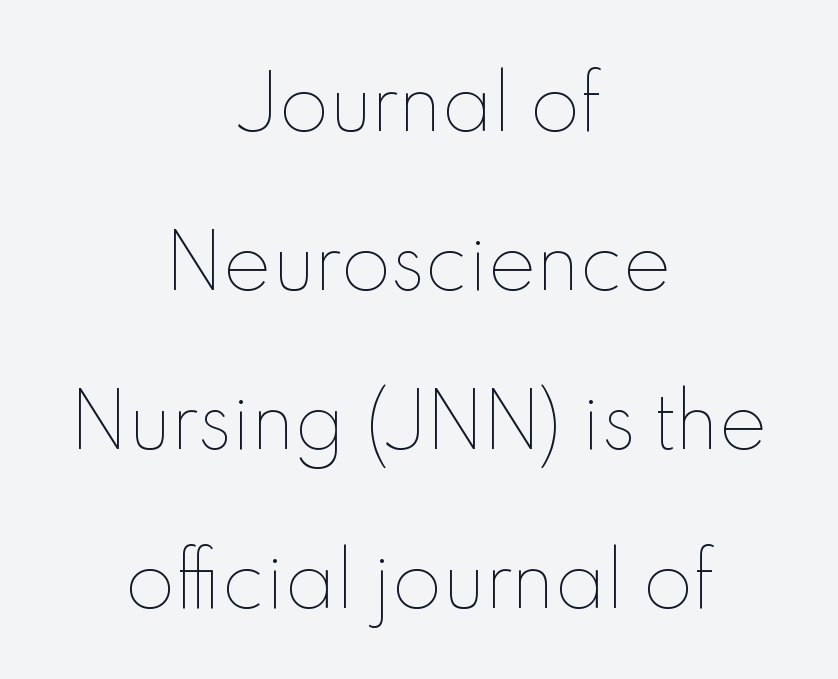
{"italic": "no", "bold": "no", "weight": "thin", "width": "normal", "x_height": "small", "monospaced": "no", "underline": "no", "align": "center", "line_spacing": "loose", "line_spacing_ratio": 2.18, "letter_spacing": "normal", "letter_spacing_em": 0.0, "glyph_px": 73}
